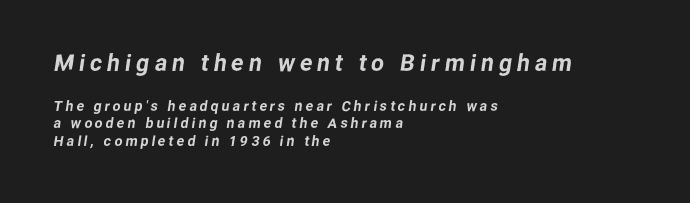
{"underline": "no", "align": "left", "line_spacing_ratio": 1.24, "letter_spacing": "wide", "letter_spacing_em": 0.22, "larger_block": "first", "size_ratio": 1.64, "glyph_px": 23}
